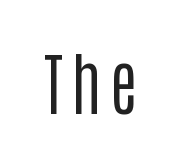
Q: Is the text bold? A: No.
Q: Is the text italic (slanted)? A: No, it is upright.
Q: Is the typeface a serif or a sans-serif typeface? A: Sans-serif.
Q: Is the text underlined? A: No.
Q: Width (condensed, normal, or wide)? A: Condensed.
Q: Stroke contrast? A: Low.
Q: x-height? A: Large.
Q: Monospaced? A: No.
